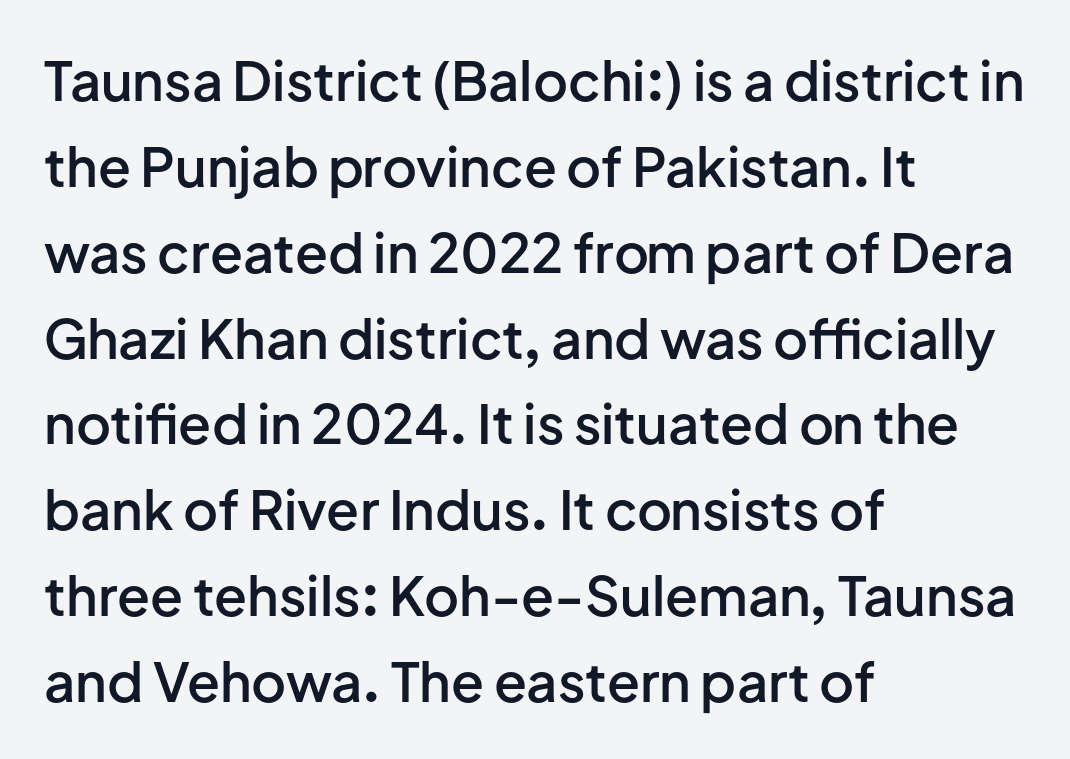
The rendering uses a moderate line-height, typical for paragraphs. One-word summary of the alignment: left. This is roman type, the default non-slanted kind. Glance below the letters and you will spot only blank space.
